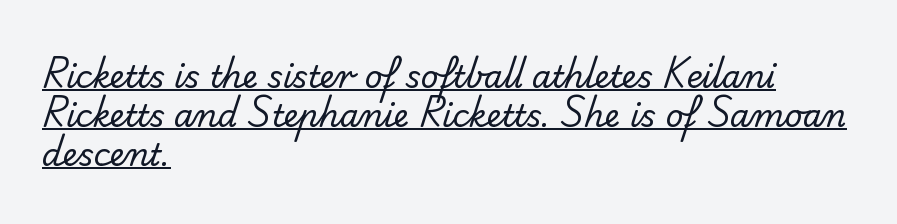
{"serif": "no", "bold": "no", "weight": "regular", "width": "normal", "stroke_contrast": "low", "x_height": "small", "monospaced": "no", "underline": "yes", "align": "left", "line_spacing": "normal", "line_spacing_ratio": 1.26, "letter_spacing": "normal", "letter_spacing_em": 0.0, "glyph_px": 31}
